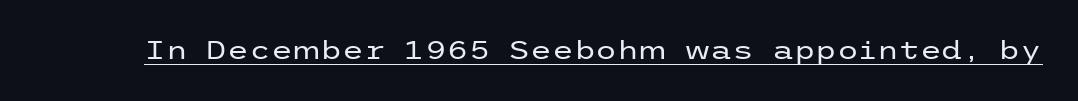
{"italic": "no", "bold": "no", "underline": "yes", "letter_spacing": "normal", "letter_spacing_em": 0.0, "glyph_px": 25}
